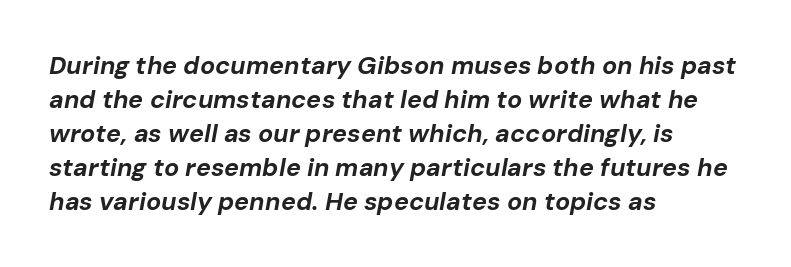
The image shows 25 px bold type, italic (leaning right); set left-aligned, normal line spacing (1.36x), normal letter spacing, not underlined.
